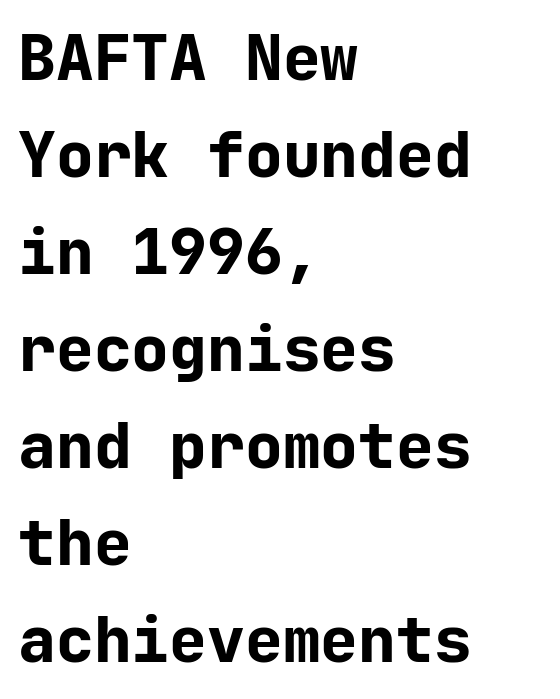
{"serif": "no", "italic": "no", "bold": "yes", "weight": "bold", "width": "normal", "stroke_contrast": "low", "x_height": "medium", "monospaced": "yes", "underline": "no", "align": "left", "line_spacing": "normal", "line_spacing_ratio": 1.54, "letter_spacing": "normal", "letter_spacing_em": 0.0, "glyph_px": 63}
